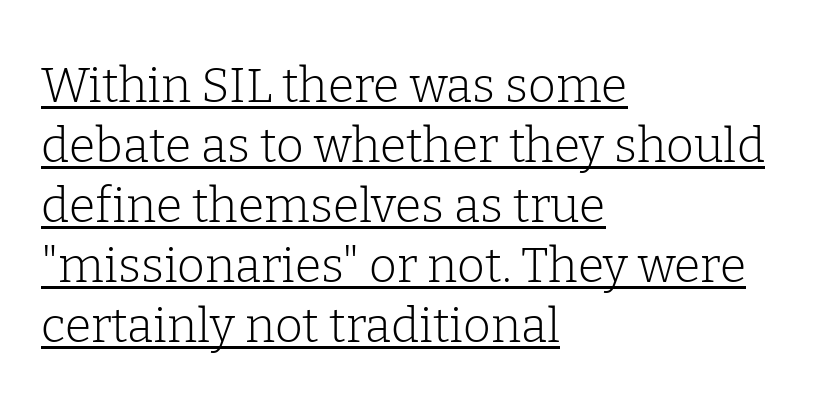
These lines sit exactly where default settings would place them. The tracking reads as untouched default to a designer's eye. You could not count columns in this text — the font is proportionally spaced. Line starts are locked; line ends wander.
